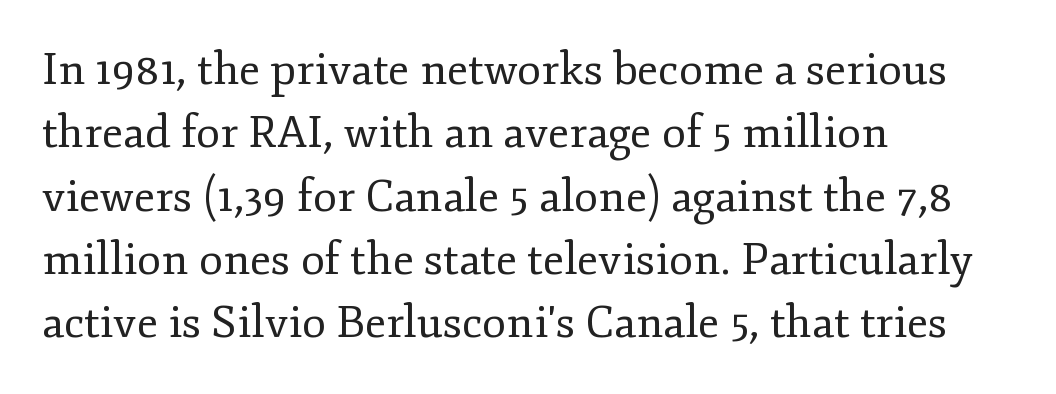
{"serif": "yes", "italic": "no", "bold": "no", "weight": "regular", "width": "normal", "stroke_contrast": "low", "x_height": "small", "monospaced": "no", "underline": "no", "align": "left", "line_spacing": "normal", "line_spacing_ratio": 1.44, "letter_spacing": "normal", "letter_spacing_em": 0.0, "glyph_px": 44}
